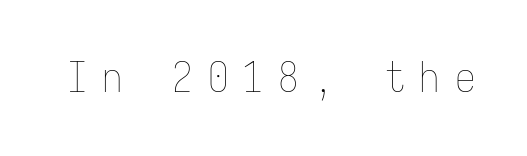
The image shows 41 px thin, condensed type, upright, monospaced; set unusually wide letter spacing (+0.36 em), not underlined; low stroke contrast and a medium x-height.
